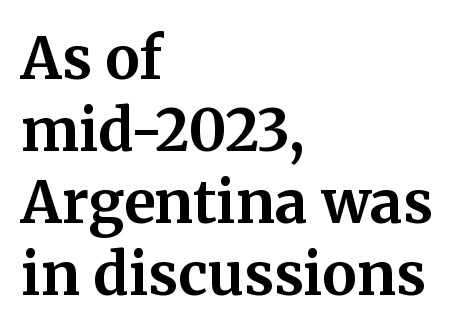
{"serif": "yes", "italic": "no", "bold": "yes", "weight": "bold", "width": "normal", "stroke_contrast": "medium", "x_height": "medium", "monospaced": "no", "underline": "no", "align": "left", "line_spacing_ratio": 1.24, "letter_spacing": "normal", "letter_spacing_em": 0.0, "glyph_px": 58}
